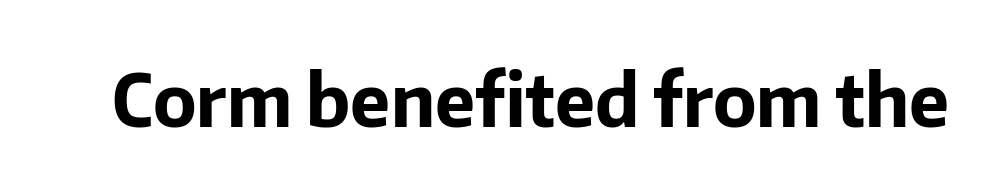
Words appear dense and cohesive because spacing is normal. The passage shown is emphatically bold. Are there feet on the stems? There aren't — it's a sans. You can tell it's not italic because the verticals are truly vertical. A clean baseline with only descenders dipping below it. This sample has the flowing, uneven cadence of proportional lettering.
